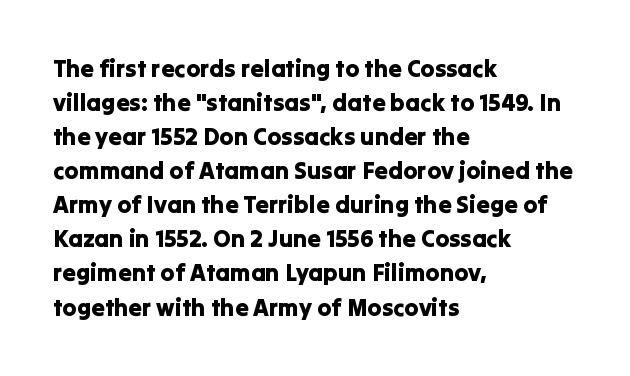
Each word holds together tightly as a unit, with standard inter-letter gaps. Horizontally, the lines are justified to the leading edge only. Check the space under the baseline: it is left empty. Leading matches the norm, producing a regular column.
